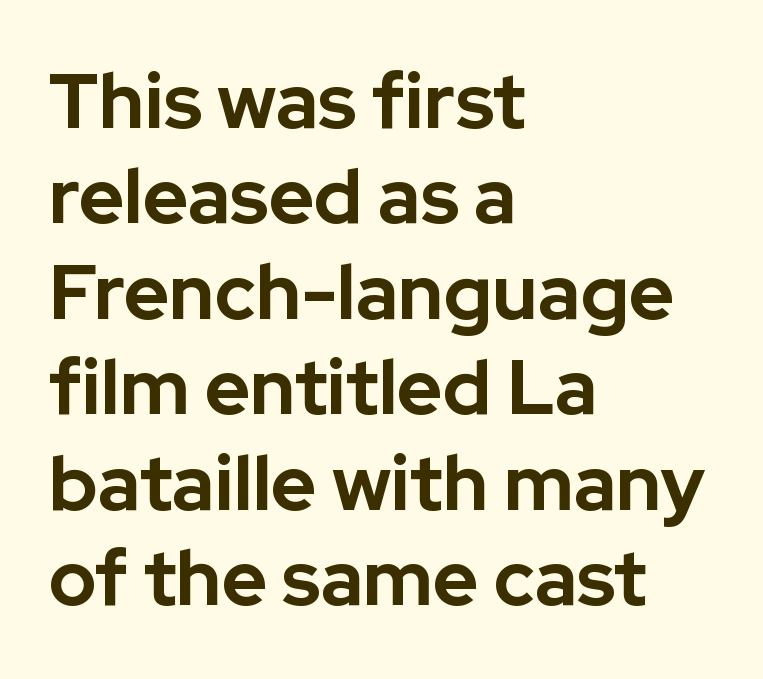
Q: Is the text bold? A: Yes.
Q: Is the text italic (slanted)? A: No, it is upright.
Q: Is the typeface a serif or a sans-serif typeface? A: Sans-serif.
Q: Is the text underlined? A: No.
Q: How is the paragraph aligned? A: Left-aligned.
Q: Is the spacing between letters normal or unusually wide? A: Normal.
Q: Width (condensed, normal, or wide)? A: Normal.
Q: Stroke contrast? A: Low.
Q: x-height? A: Medium.
Q: Monospaced? A: No.
